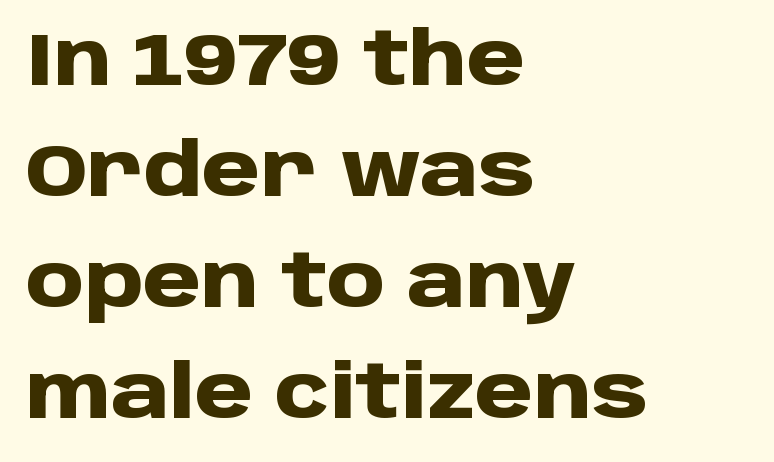
Q: Is the text bold? A: Yes.
Q: Is the text italic (slanted)? A: No, it is upright.
Q: Is the typeface a serif or a sans-serif typeface? A: Sans-serif.
Q: Is the text underlined? A: No.
Q: How is the paragraph aligned? A: Left-aligned.
Q: Is the spacing between letters normal or unusually wide? A: Normal.
Q: Is the spacing between lines tight, normal or loose? A: Normal.
Q: Width (condensed, normal, or wide)? A: Normal.
Q: Stroke contrast? A: Low.
Q: x-height? A: Large.
Q: Monospaced? A: No.
